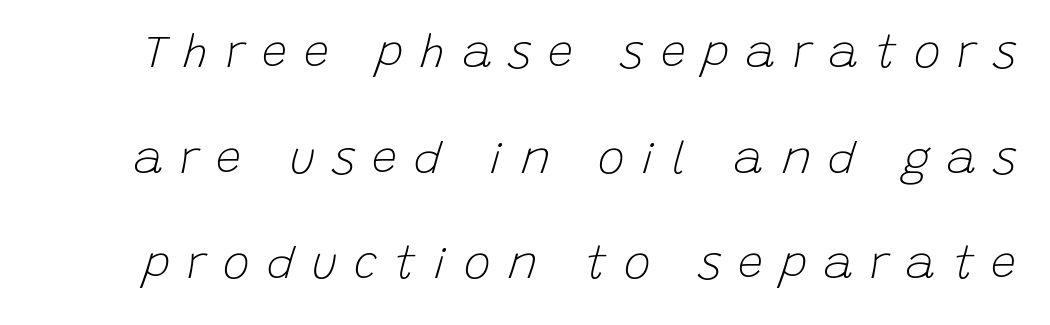
The image shows 45 px light type, italic (leaning right); set loose line spacing (2.35x), unusually wide letter spacing (+0.38 em), not underlined; low stroke contrast and a large x-height.
